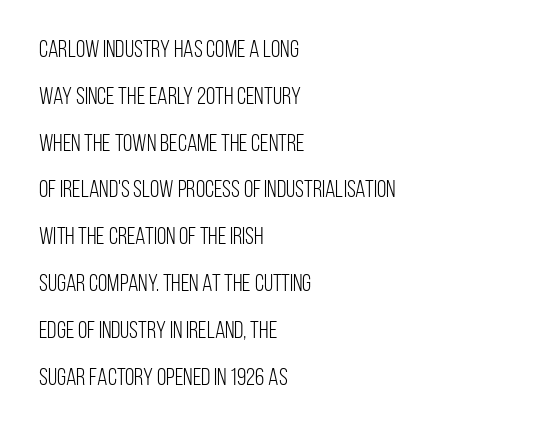
The image shows 24 px text type, upright; set left-aligned, loose line spacing (1.95x), normal letter spacing, not underlined.
